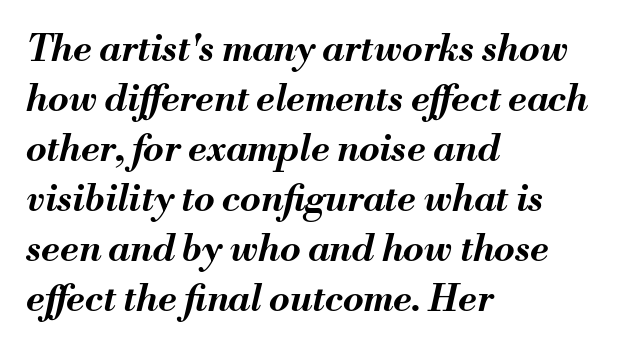
The type is set solid horizontally, with unmodified tracking. The lines in this sample share a left origin and differ only in where they stop. The area under the type is left untouched. Students, this is bold: see how much ink each stroke carries. If you measured baseline to baseline, you'd find a middling distance. Italic: yes, the glyphs are oblique.
